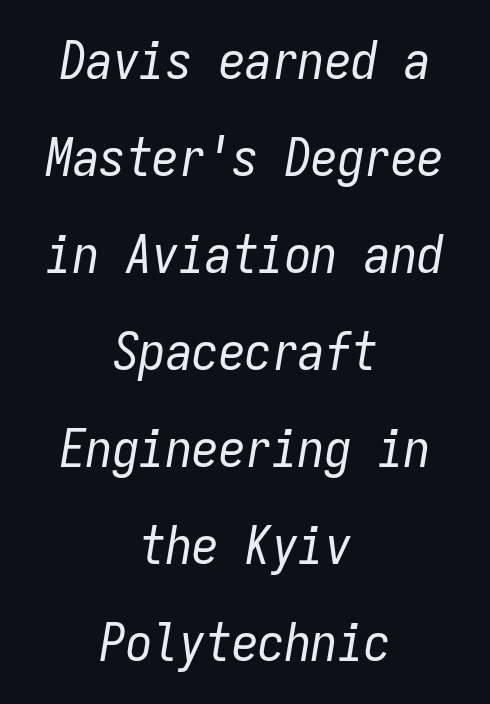
The image shows 53 px regular-weight, condensed type, italic (leaning right), monospaced; set centered, line spacing 1.83x, normal letter spacing, not underlined; low stroke contrast and a medium x-height.
